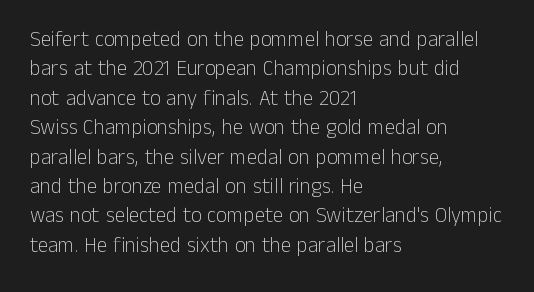
Q: Is the text bold? A: No.
Q: Is the text italic (slanted)? A: No, it is upright.
Q: Is the text underlined? A: No.
Q: How is the paragraph aligned? A: Left-aligned.
Q: Is the spacing between letters normal or unusually wide? A: Normal.
Q: Is the spacing between lines tight, normal or loose? A: Normal.
